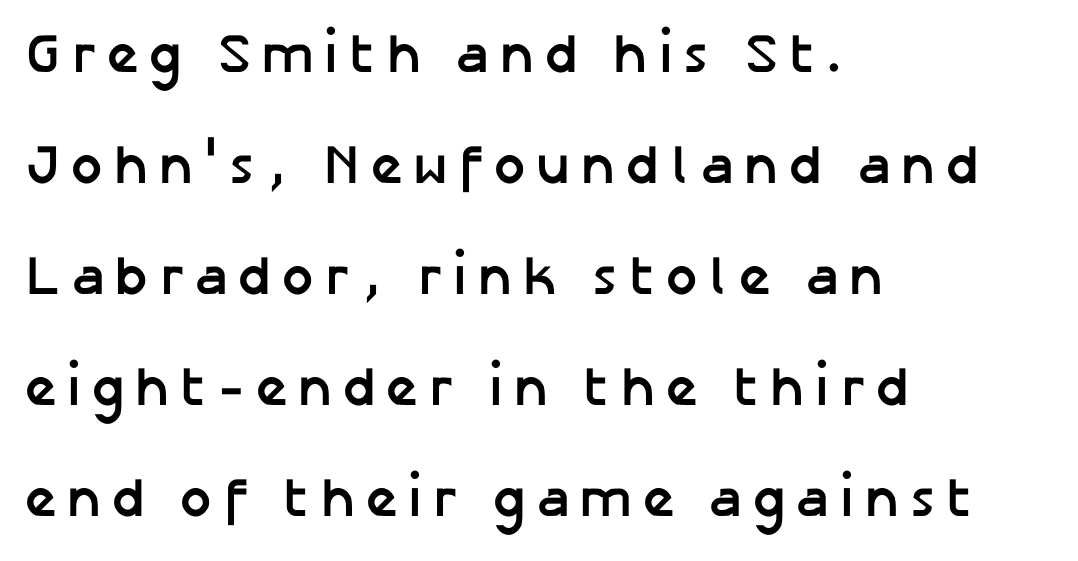
The image shows 55 px semibold sans-serif type, upright; set left-aligned, loose line spacing (2.02x), unusually wide letter spacing (+0.2 em), not underlined; low stroke contrast and a medium x-height.
